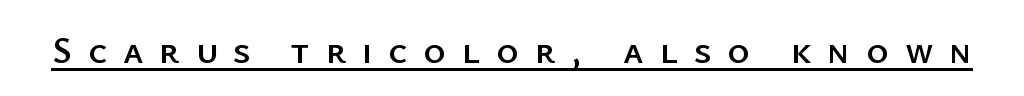
{"serif": "no", "italic": "no", "width": "normal", "stroke_contrast": "low", "x_height": "medium", "monospaced": "no", "underline": "yes", "letter_spacing": "wide", "letter_spacing_em": 0.42, "glyph_px": 38}
